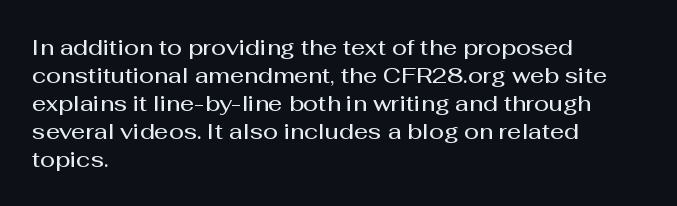
Q: Is the text bold? A: Semi-bold.
Q: Is the text italic (slanted)? A: No, it is upright.
Q: Is the text underlined? A: No.
Q: How is the paragraph aligned? A: Left-aligned.
Q: Is the spacing between letters normal or unusually wide? A: Normal.
Q: Is the spacing between lines tight, normal or loose? A: Normal.
